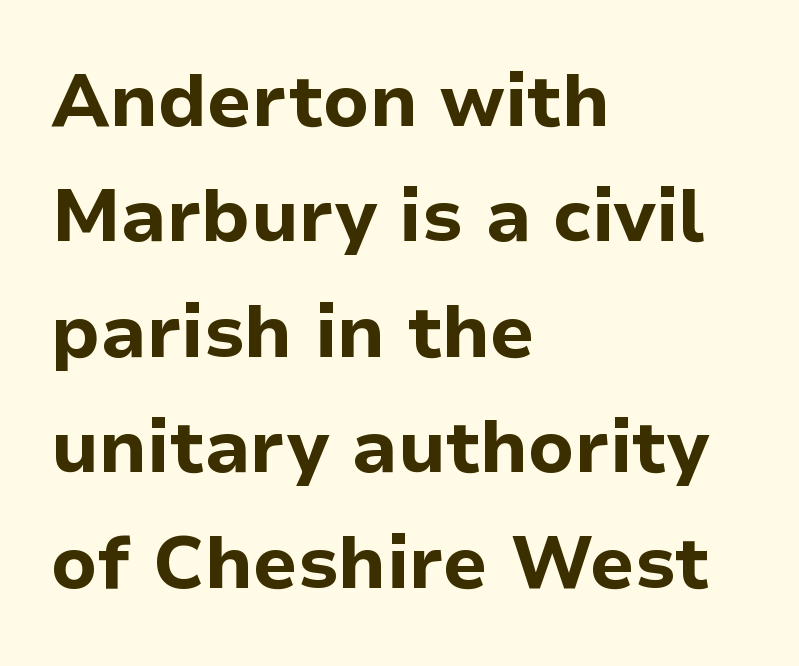
In terms of leading, this rendering sits right in the middle. The typography opts for an upright posture over an oblique one. I'd describe the lettering as bold — thick and assertive. Serif or sans? Sans — the stroke terminals are bare. Descender tails drop into unmarked territory. How are the letters spaced? Ordinarily, with no added tracking.
